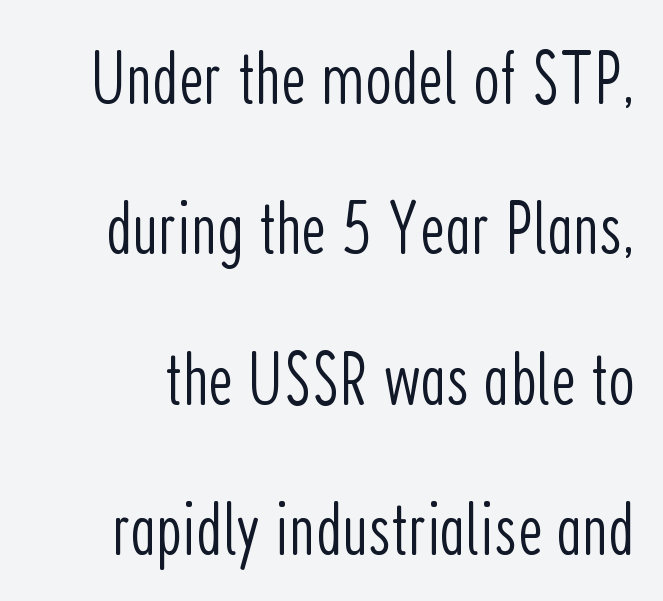
The image shows 76 px light, condensed sans-serif type, upright; set loose line spacing (1.98x), normal letter spacing, not underlined; low stroke contrast and a medium x-height.
